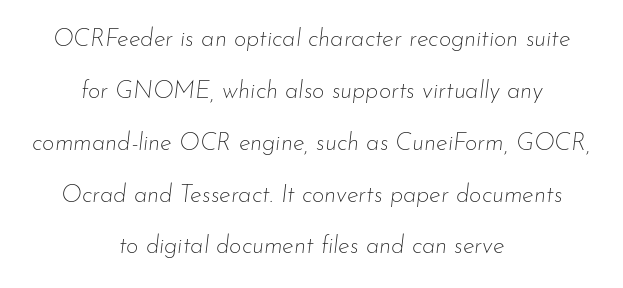
Honestly, there is no underline to notice here at all. Alignment: centered. Looking at the ascenders, they clearly lean. How would I describe the line gaps? Wide and relaxed. No letter is thick-stroked: the sample isn't bold.
